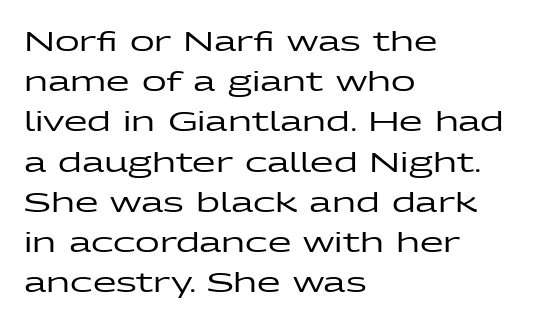
The image shows 27 px text type, upright; set left-aligned, normal line spacing (1.49x), normal letter spacing, not underlined.
